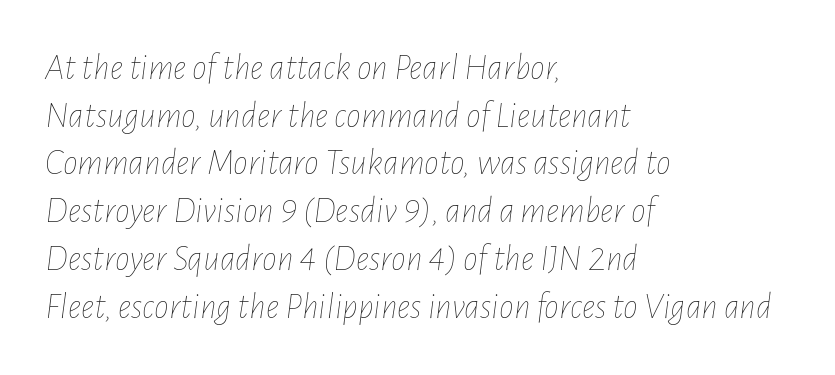
Q: Is the text bold? A: No.
Q: Is the text italic (slanted)? A: Yes, it leans right by about 7 degrees.
Q: Is the text underlined? A: No.
Q: How is the paragraph aligned? A: Left-aligned.
Q: Is the spacing between letters normal or unusually wide? A: Normal.
Q: Is the spacing between lines tight, normal or loose? A: Normal.
Q: Width (condensed, normal, or wide)? A: Condensed.
Q: Stroke contrast? A: Low.
Q: x-height? A: Medium.
Q: Monospaced? A: No.
